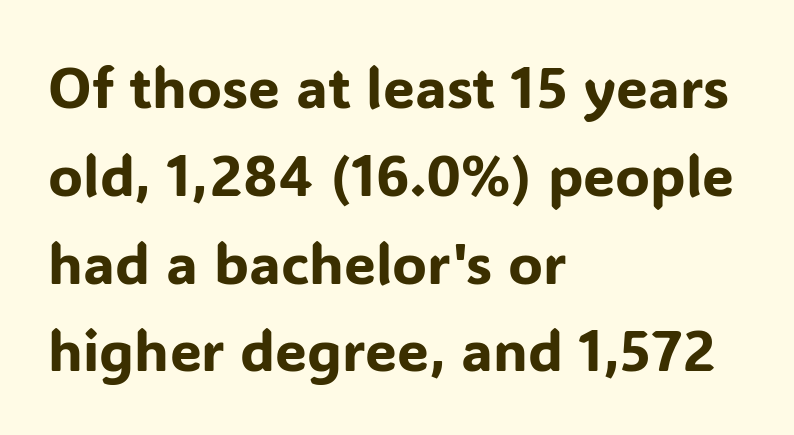
{"serif": "no", "italic": "no", "width": "normal", "stroke_contrast": "low", "x_height": "medium", "monospaced": "no", "underline": "no", "align": "left", "line_spacing": "normal", "line_spacing_ratio": 1.54, "letter_spacing": "normal", "letter_spacing_em": 0.0, "glyph_px": 57}
